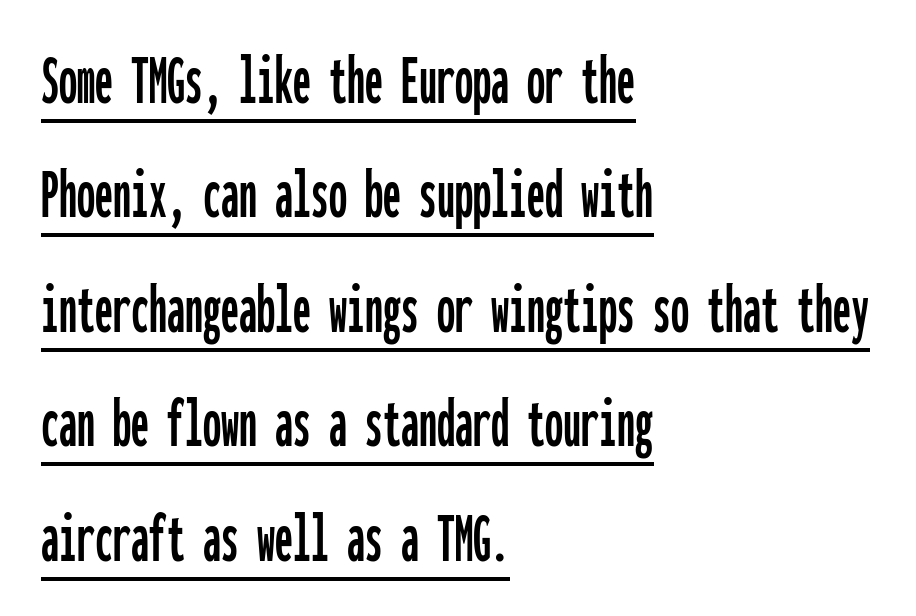
{"serif": "no", "italic": "no", "width": "condensed", "stroke_contrast": "low", "x_height": "medium", "monospaced": "yes", "underline": "yes", "align": "left", "line_spacing": "normal", "line_spacing_ratio": 1.59, "letter_spacing": "normal", "letter_spacing_em": 0.0, "glyph_px": 72}
